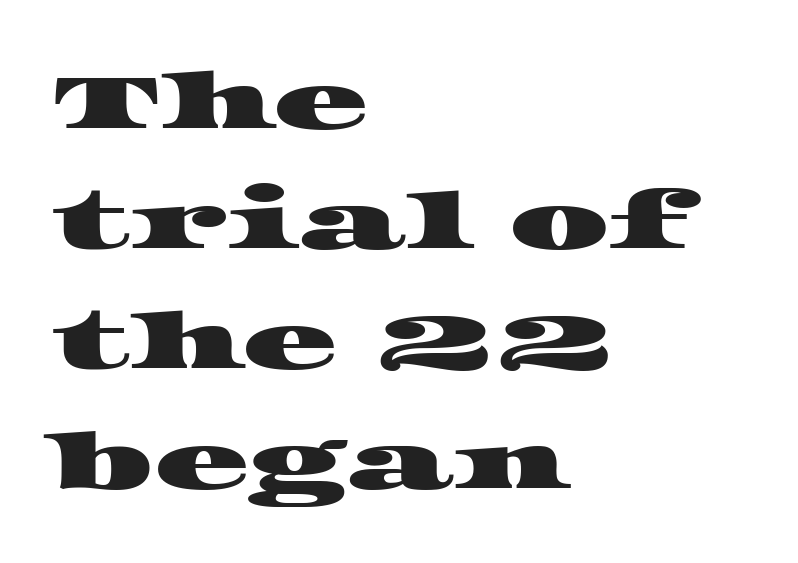
{"serif": "yes", "width": "wide", "stroke_contrast": "high", "x_height": "large", "monospaced": "no", "underline": "no", "align": "left", "line_spacing": "normal", "line_spacing_ratio": 1.52, "letter_spacing": "normal", "letter_spacing_em": 0.0, "glyph_px": 79}
